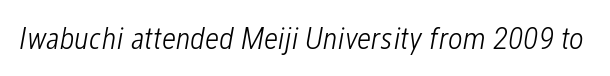
Looking at the ascenders, they clearly lean. Weight: regular or lighter. In terms of letterspacing, this is plain default setting. Words float on clear page, feet unadorned. Spacing verdict: proportional, widths tailored to each character.
